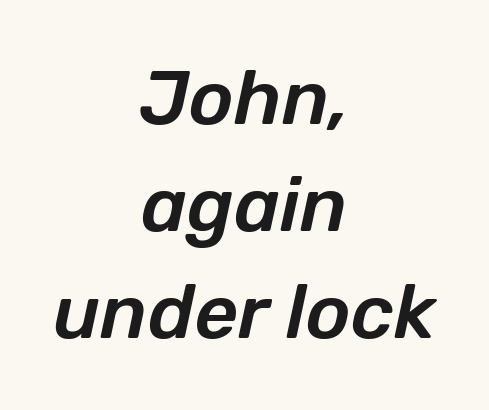
The image shows 76 px text type, italic (leaning right); set centered, normal line spacing (1.41x), normal letter spacing, not underlined; low stroke contrast and a medium x-height.
